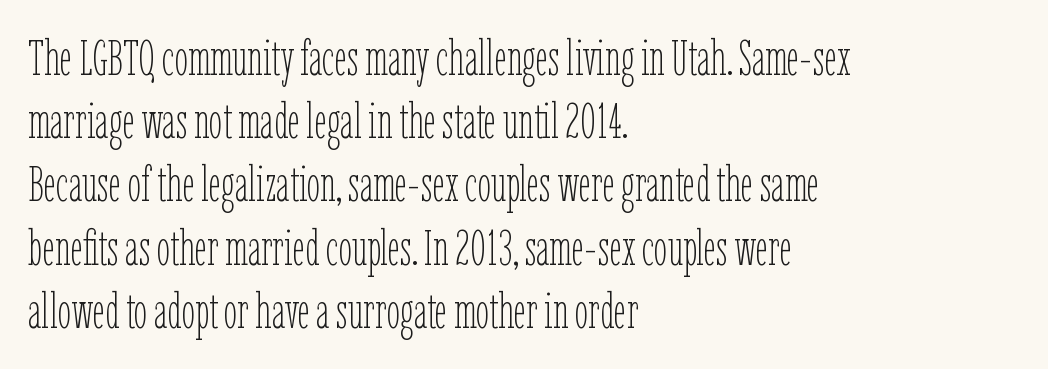
The image shows 49 px thin, condensed type, upright; set left-aligned, normal line spacing (1.29x), normal letter spacing, not underlined; low stroke contrast and a medium x-height.
